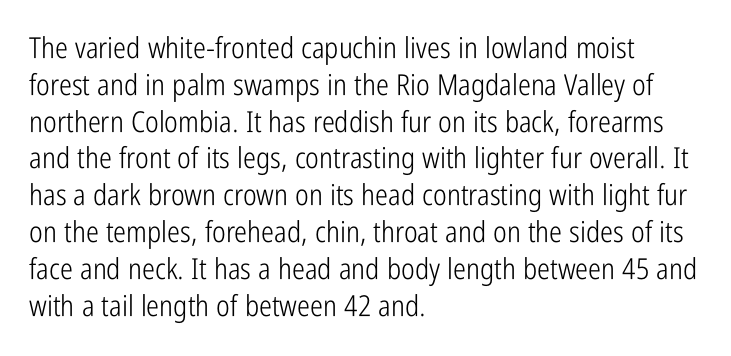
The image shows 29 px light, condensed sans-serif type, upright; set left-aligned, normal line spacing (1.27x), normal letter spacing, not underlined; low stroke contrast and a medium x-height.
